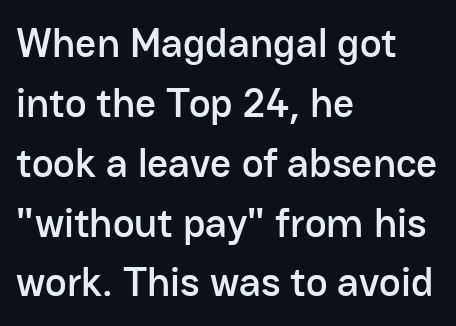
The ragged edge is on the right, which tells us the setting is flush left. Anything drawn beneath the words? Only blank space. Note: no serifs on the glyphs. The face used here is proportionally spaced, like ordinary book or web type.
